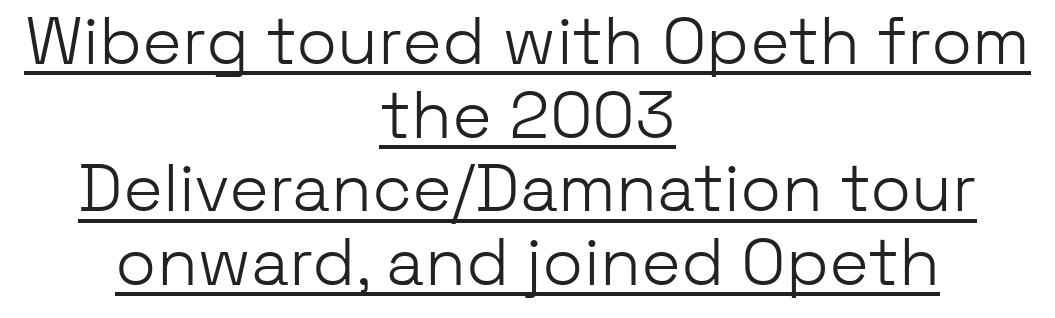
{"serif": "no", "italic": "no", "bold": "no", "weight": "light", "width": "normal", "stroke_contrast": "low", "x_height": "medium", "monospaced": "no", "underline": "yes", "align": "center", "line_spacing": "tight", "line_spacing_ratio": 1.1, "letter_spacing": "normal", "letter_spacing_em": 0.0, "glyph_px": 67}
